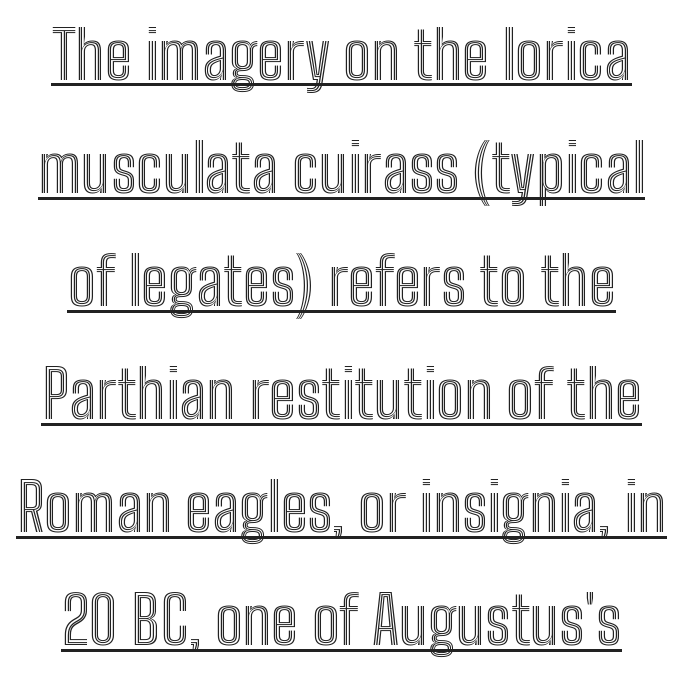
You can tell it's not italic because the verticals are truly vertical. The rendered words wear a rule along their underside. There is no visible air inserted between adjacent glyphs. Do the characters align in a grid? No, the font is proportional.
